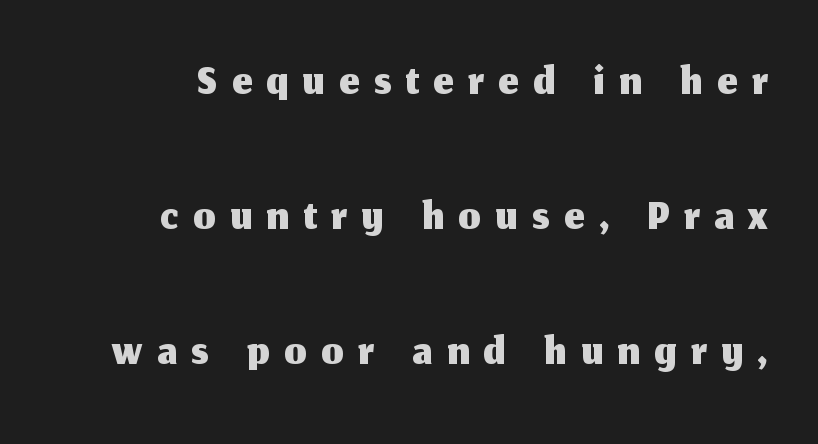
{"serif": "no", "italic": "no", "width": "normal", "stroke_contrast": "medium", "x_height": "medium", "monospaced": "no", "underline": "no", "align": "right", "line_spacing": "loose", "line_spacing_ratio": 1.93, "letter_spacing": "wide", "letter_spacing_em": 0.21, "glyph_px": 70}
